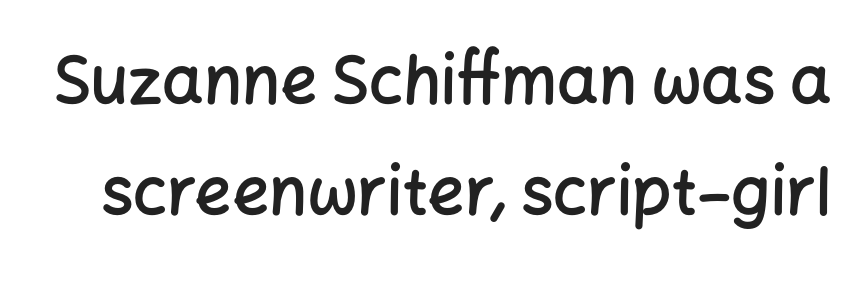
Q: Is the text bold? A: Semi-bold.
Q: Is the text italic (slanted)? A: No, it is upright.
Q: Is the typeface a serif or a sans-serif typeface? A: Sans-serif.
Q: Is the text underlined? A: No.
Q: Is the spacing between letters normal or unusually wide? A: Normal.
Q: Width (condensed, normal, or wide)? A: Normal.
Q: Stroke contrast? A: Low.
Q: x-height? A: Medium.
Q: Monospaced? A: No.
